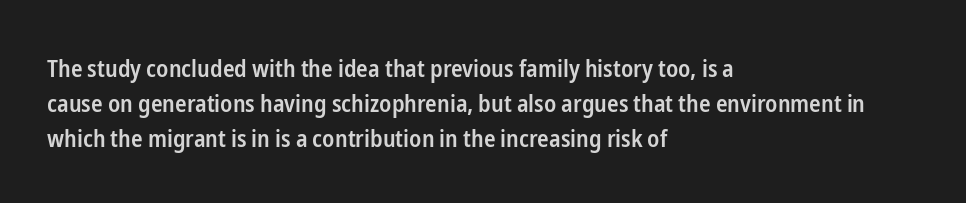
Notice how descenders clear the ascenders below comfortably — that's standard leading. It's the straight-up-and-down kind of type. Horizontally, the lines are justified to the leading edge only. Is the letter spacing exaggerated? No — it looks like the ordinary default. Semibold letterforms, between regular and bold.
